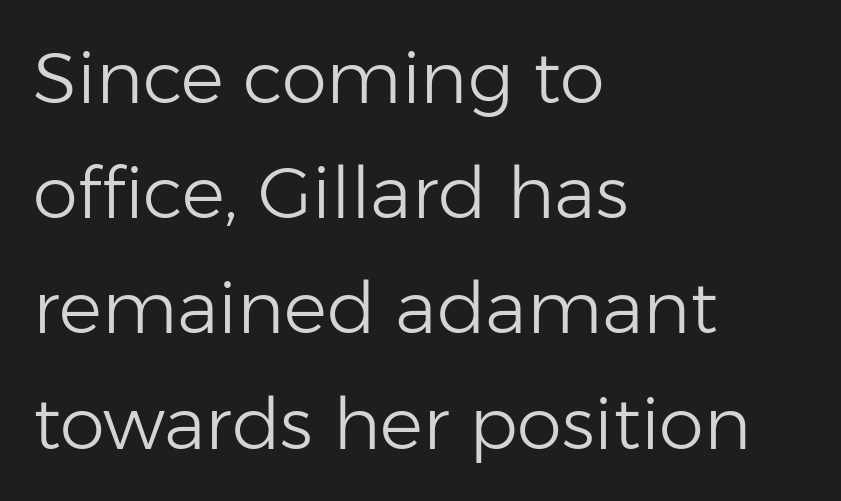
Q: Is the text bold? A: No.
Q: Is the text italic (slanted)? A: No, it is upright.
Q: Is the typeface a serif or a sans-serif typeface? A: Sans-serif.
Q: Is the text underlined? A: No.
Q: How is the paragraph aligned? A: Left-aligned.
Q: Is the spacing between letters normal or unusually wide? A: Normal.
Q: Is the spacing between lines tight, normal or loose? A: Normal.
Q: Width (condensed, normal, or wide)? A: Normal.
Q: Stroke contrast? A: Low.
Q: x-height? A: Medium.
Q: Monospaced? A: No.
